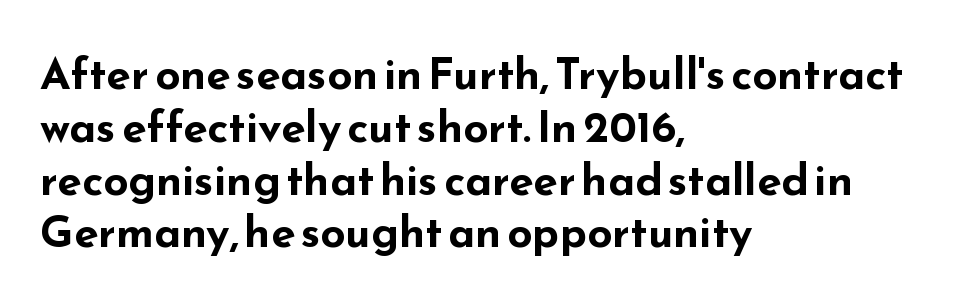
{"serif": "no", "italic": "no", "bold": "yes", "weight": "bold", "width": "wide", "stroke_contrast": "low", "x_height": "small", "monospaced": "no", "underline": "no", "align": "left", "line_spacing_ratio": 1.2, "letter_spacing": "normal", "letter_spacing_em": 0.0, "glyph_px": 44}
